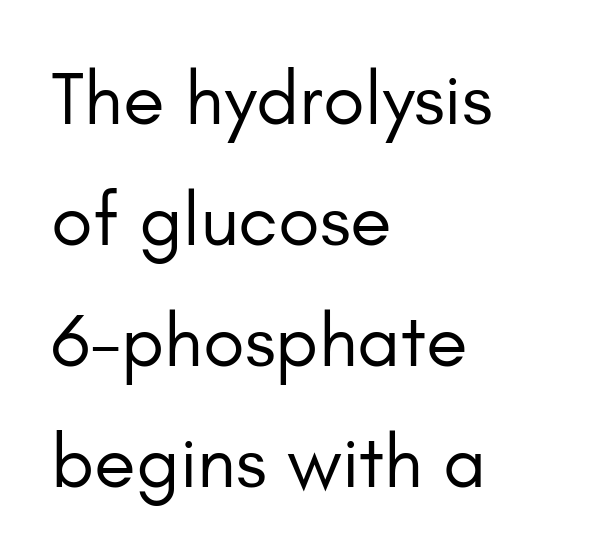
The image shows 76 px regular-weight sans-serif type, upright; set left-aligned, normal line spacing (1.59x), normal letter spacing, not underlined; low stroke contrast and a small x-height.
